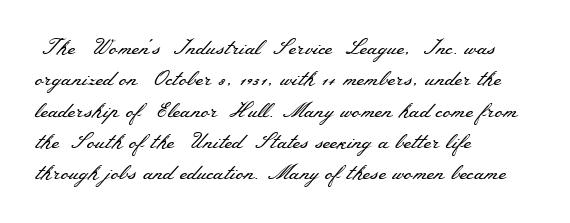
Honestly, the row spacing looks completely unremarkable. These lines keep a tight, regular rhythm from letter to letter. These lines stack with their left ends in a neat column.
